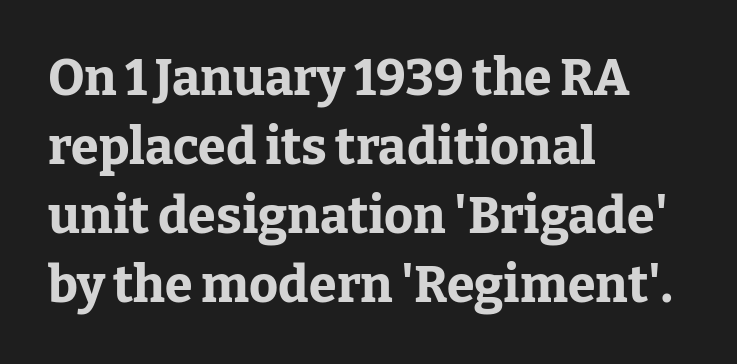
Q: Is the text bold? A: Yes.
Q: Is the text italic (slanted)? A: No, it is upright.
Q: Is the typeface a serif or a sans-serif typeface? A: Serif.
Q: Is the text underlined? A: No.
Q: How is the paragraph aligned? A: Left-aligned.
Q: Is the spacing between letters normal or unusually wide? A: Normal.
Q: Is the spacing between lines tight, normal or loose? A: Normal.
Q: Width (condensed, normal, or wide)? A: Normal.
Q: Stroke contrast? A: Low.
Q: x-height? A: Medium.
Q: Monospaced? A: No.
